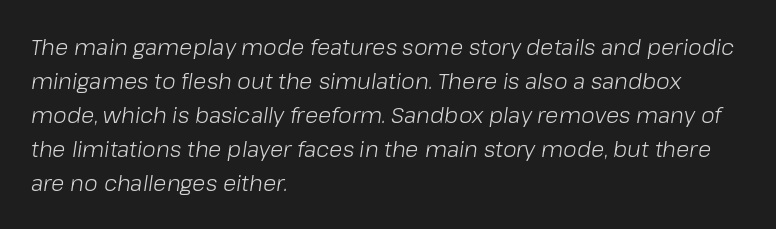
Q: Is the text bold? A: No.
Q: Is the text italic (slanted)? A: Yes, it leans right by about 8 degrees.
Q: Is the text underlined? A: No.
Q: How is the paragraph aligned? A: Left-aligned.
Q: Is the spacing between letters normal or unusually wide? A: Normal.
Q: Is the spacing between lines tight, normal or loose? A: Normal.
